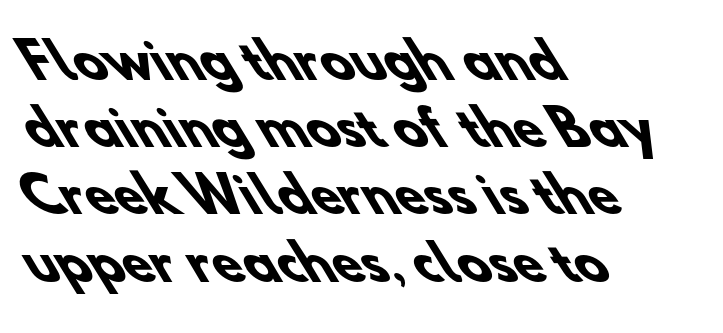
Words float on clear page, feet unadorned. Each letter's strokes conclude bluntly, with no projecting serifs. Summary of vertical rhythm: regular, with standard interline spacing. Strokes here are thick enough to call this a true bold. Do the characters align in a grid? No, the font is proportional. Nothing unusual about the tracking: characters are spaced as the font intends.
